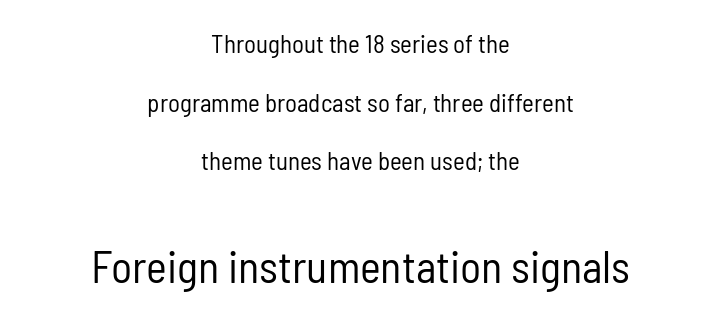
{"serif": "no", "italic": "no", "bold": "no", "weight": "regular", "width": "condensed", "stroke_contrast": "low", "x_height": "medium", "monospaced": "no", "underline": "no", "align": "center", "line_spacing": "loose", "line_spacing_ratio": 2.35, "letter_spacing": "normal", "letter_spacing_em": 0.0, "larger_block": "second", "size_ratio": 1.76, "glyph_px": 44}
